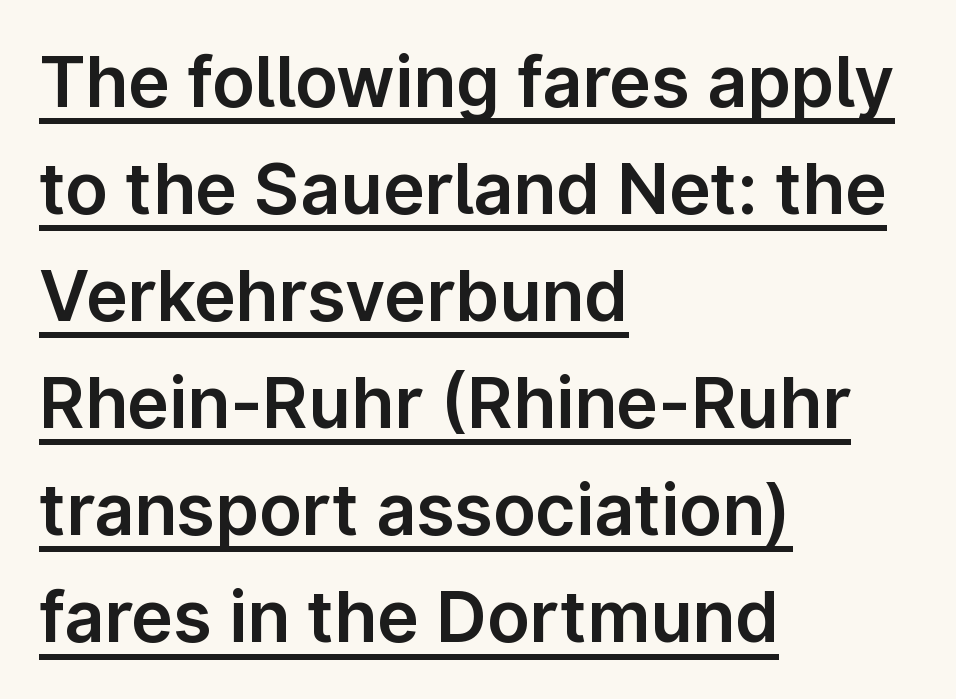
{"serif": "no", "italic": "no", "width": "normal", "stroke_contrast": "low", "x_height": "medium", "monospaced": "no", "underline": "yes", "align": "left", "line_spacing": "normal", "line_spacing_ratio": 1.53, "letter_spacing": "normal", "letter_spacing_em": 0.0, "glyph_px": 70}
